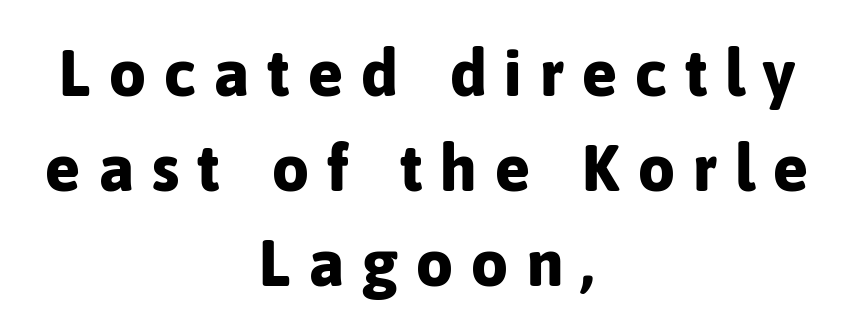
The image shows 65 px bold sans-serif type, upright; set centered, normal line spacing (1.46x), unusually wide letter spacing (+0.28 em), not underlined; low stroke contrast and a medium x-height.
